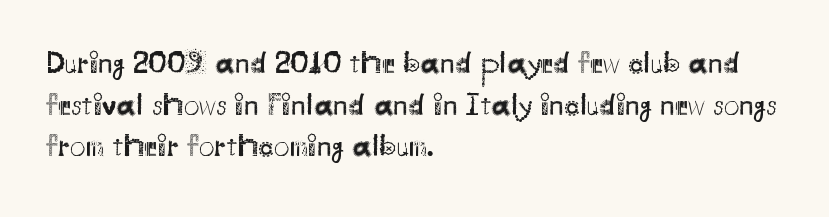
The image shows 31 px regular-weight sans-serif type, upright; set left-aligned, normal line spacing (1.34x), normal letter spacing, not underlined; medium stroke contrast and a small x-height.
